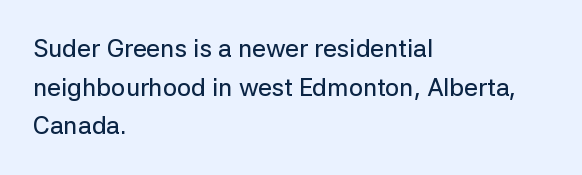
The image shows 25 px text type, upright; set left-aligned, normal line spacing (1.55x), normal letter spacing, not underlined.
